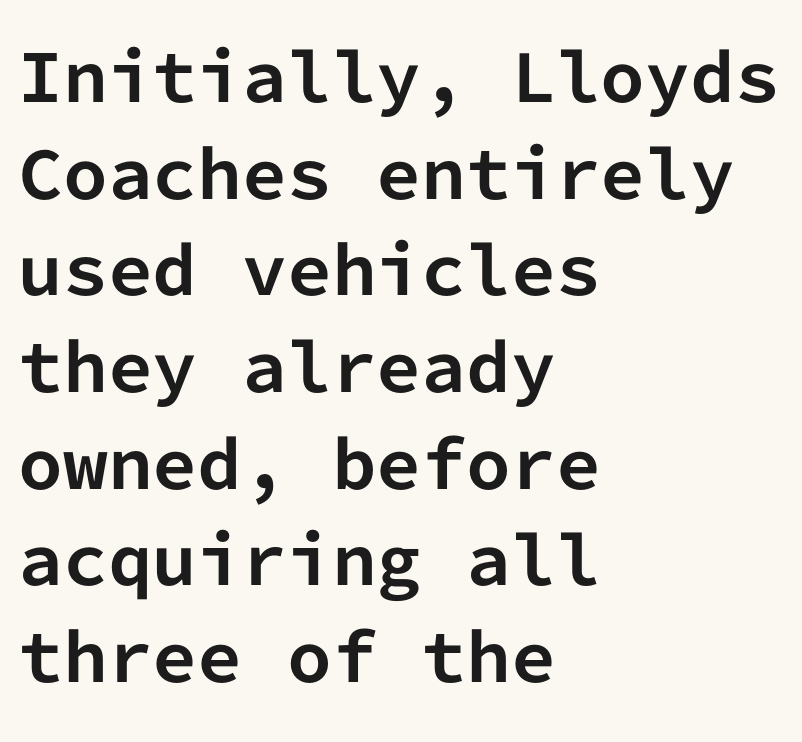
A roman cut, with each character standing at attention. Spacing verdict: monospaced, one width for all characters. Has an underline been added? It has not. Where is the straight margin? On the left. In terms of weight, the rendering is a true, heavy bold.
